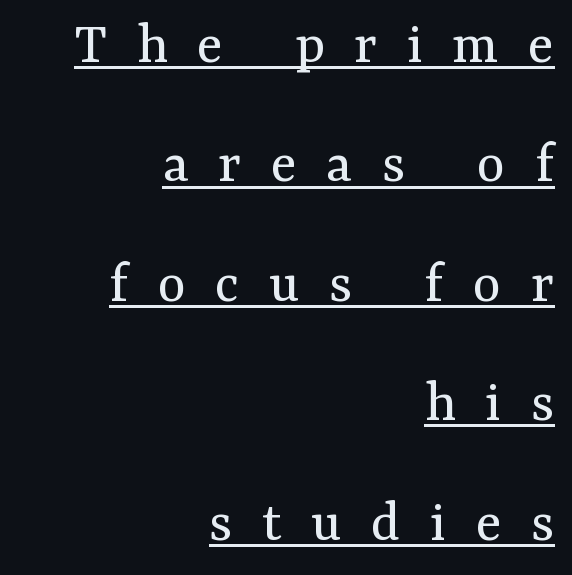
{"serif": "yes", "italic": "no", "bold": "no", "weight": "regular", "width": "normal", "stroke_contrast": "medium", "x_height": "medium", "monospaced": "no", "underline": "yes", "align": "right", "line_spacing": "loose", "line_spacing_ratio": 1.99, "letter_spacing": "wide", "letter_spacing_em": 0.49, "glyph_px": 60}
